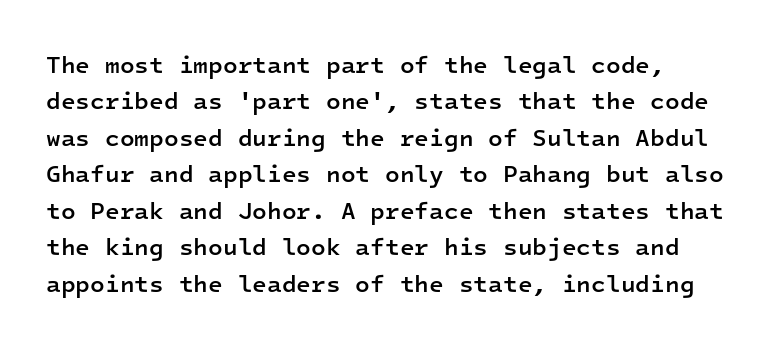
Q: Is the text bold? A: Semi-bold.
Q: Is the text italic (slanted)? A: No, it is upright.
Q: Is the text underlined? A: No.
Q: Is the spacing between letters normal or unusually wide? A: Normal.
Q: Is the spacing between lines tight, normal or loose? A: Normal.
